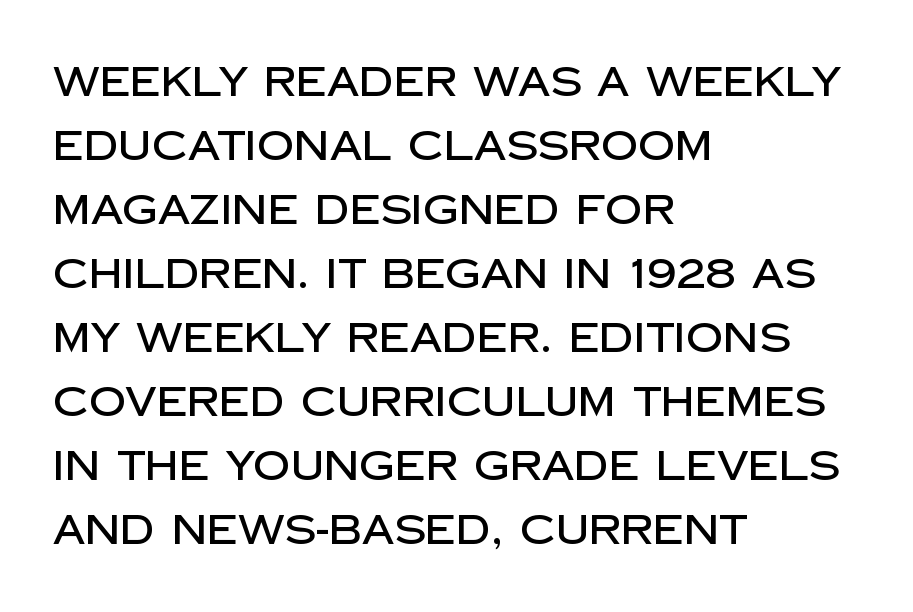
The letters stand straight up with perfectly vertical stems. Character widths vary here, with narrow letters taking less room than wide ones. Is the block centered? No — it sits flush against the left margin. The line-height multiplier appears to be the usual default.
